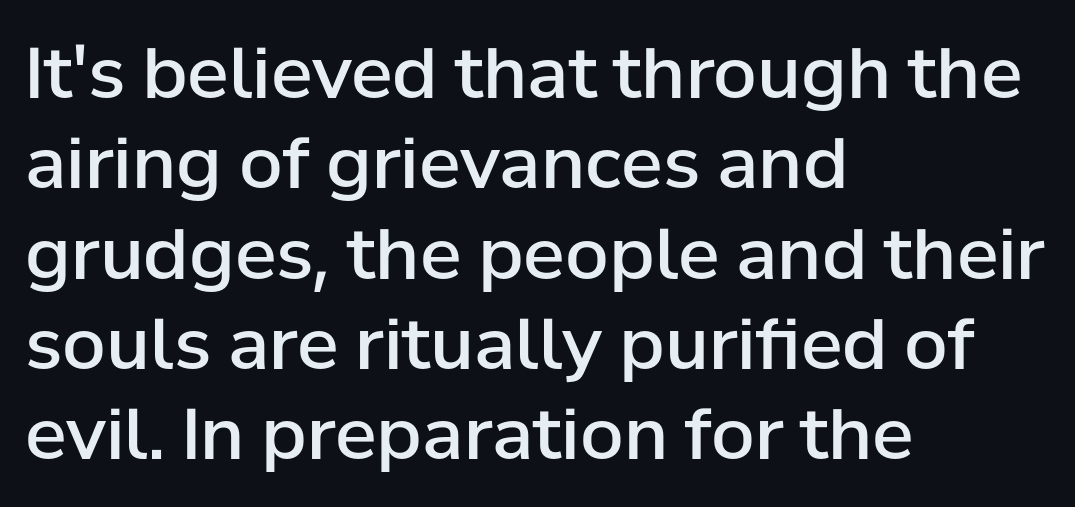
Q: Is the text bold? A: Semi-bold.
Q: Is the text italic (slanted)? A: No, it is upright.
Q: Is the typeface a serif or a sans-serif typeface? A: Sans-serif.
Q: Is the text underlined? A: No.
Q: How is the paragraph aligned? A: Left-aligned.
Q: Is the spacing between letters normal or unusually wide? A: Normal.
Q: Is the spacing between lines tight, normal or loose? A: Normal.
Q: Width (condensed, normal, or wide)? A: Normal.
Q: Stroke contrast? A: Low.
Q: x-height? A: Medium.
Q: Monospaced? A: No.
